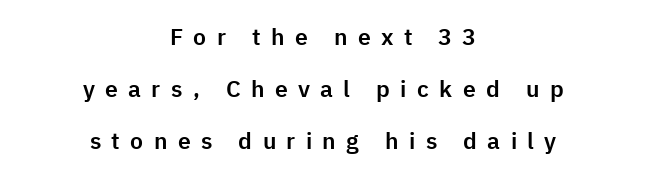
Q: Is the text italic (slanted)? A: No, it is upright.
Q: Is the text underlined? A: No.
Q: How is the paragraph aligned? A: Centered.
Q: Is the spacing between letters normal or unusually wide? A: Unusually wide.
Q: Is the spacing between lines tight, normal or loose? A: Loose.
